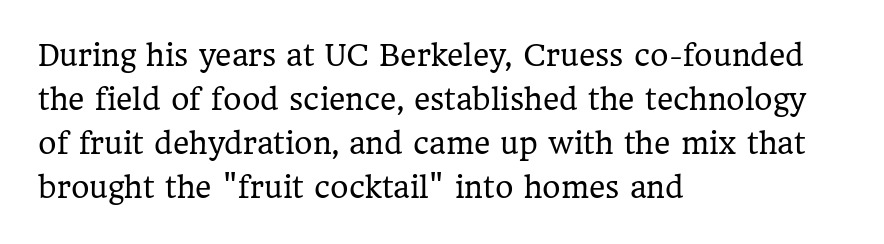
Do the letters lean? They stand straight. The typeface chosen for these lines features serifs. The weight would be labelled regular, book, light, or lighter still. Successive baselines arrive at the customary interval. The rendering uses natural spacing where letterforms have individual widths.
